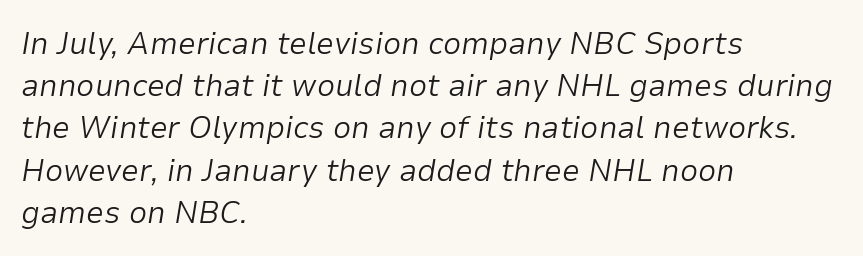
The image shows 32 px light type, italic (leaning right); set left-aligned, normal line spacing (1.32x), normal letter spacing, not underlined; low stroke contrast and a medium x-height.
